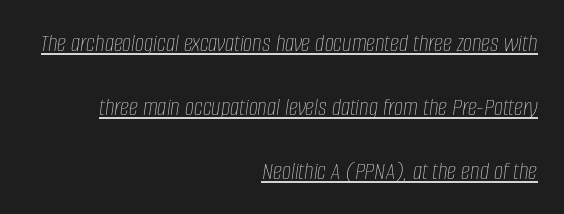
Q: Is the text bold? A: No.
Q: Is the text italic (slanted)? A: Yes, it leans right by about 8 degrees.
Q: Is the text underlined? A: Yes.
Q: How is the paragraph aligned? A: Right-aligned.
Q: Is the spacing between letters normal or unusually wide? A: Normal.
Q: Is the spacing between lines tight, normal or loose? A: Loose.
